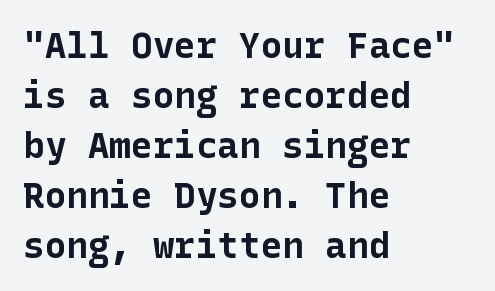
{"serif": "no", "italic": "no", "bold": "yes", "weight": "bold", "width": "normal", "stroke_contrast": "low", "x_height": "medium", "underline": "no", "align": "left", "line_spacing": "normal", "line_spacing_ratio": 1.39, "letter_spacing": "normal", "letter_spacing_em": 0.0, "glyph_px": 36}
